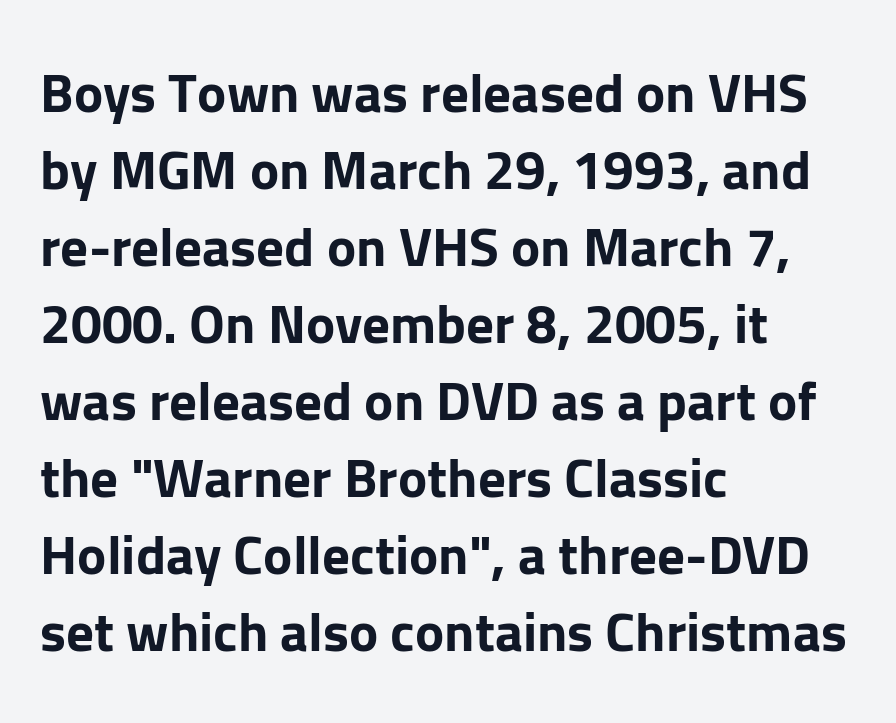
The image shows 55 px bold sans-serif type, upright; set left-aligned, normal line spacing (1.4x), normal letter spacing, not underlined; low stroke contrast and a medium x-height.
